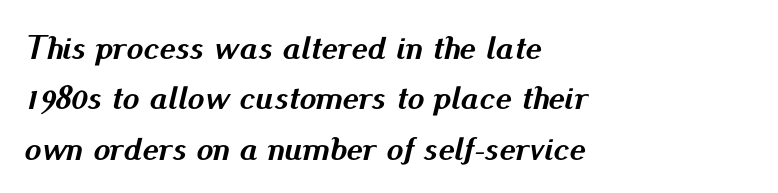
The image shows 34 px semibold type, italic (leaning right); set left-aligned, normal line spacing (1.48x), normal letter spacing, not underlined; medium stroke contrast and a small x-height.
